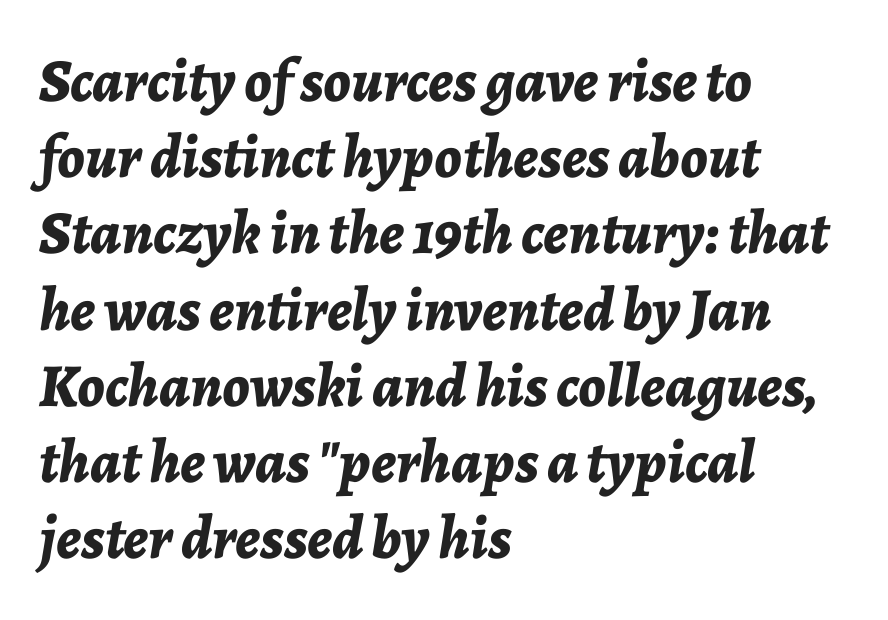
The image shows 61 px bold type, italic (leaning right); set left-aligned, normal line spacing (1.25x), normal letter spacing, not underlined; low stroke contrast and a medium x-height.
